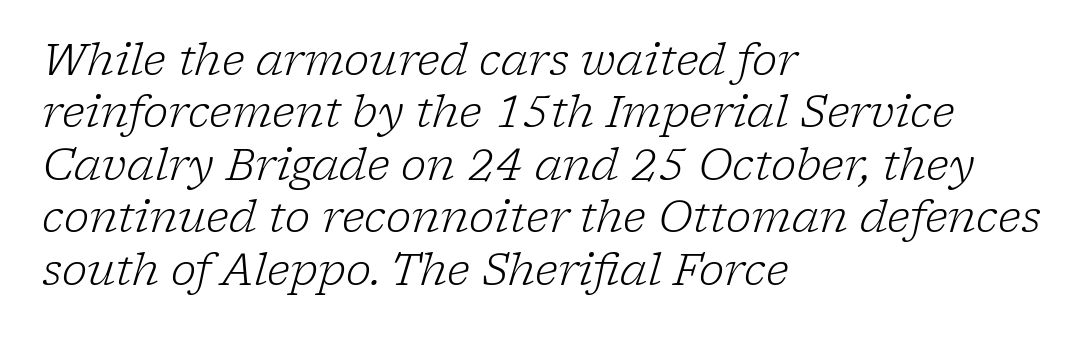
{"serif": "yes", "italic": "yes", "lean": "right", "slant_degrees": 17, "bold": "no", "weight": "light", "width": "normal", "stroke_contrast": "low", "x_height": "medium", "monospaced": "no", "underline": "no", "align": "left", "line_spacing_ratio": 1.22, "letter_spacing": "normal", "letter_spacing_em": 0.0, "glyph_px": 43}
